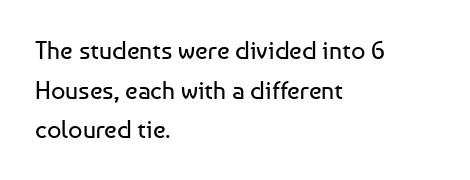
No italicization has been applied; the sample stays upright. Which margin do the lines hug? The left one — the right edge is uneven. Interline gaps are of average width in this sample. Descender tails drop into unmarked territory.
